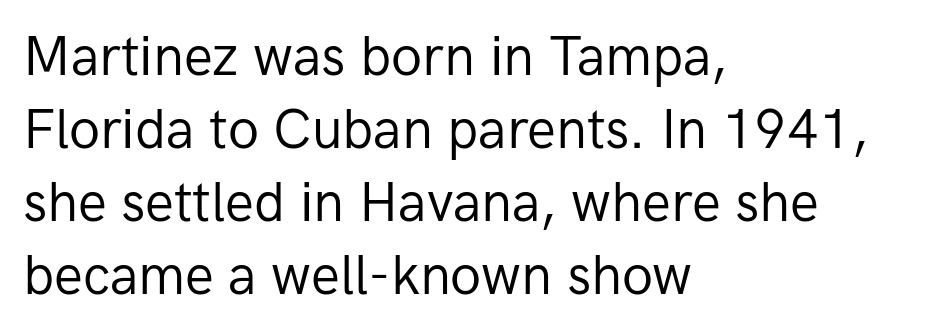
The image shows 54 px regular-weight sans-serif type, upright; set left-aligned, normal line spacing (1.35x), normal letter spacing, not underlined; low stroke contrast and a medium x-height.
